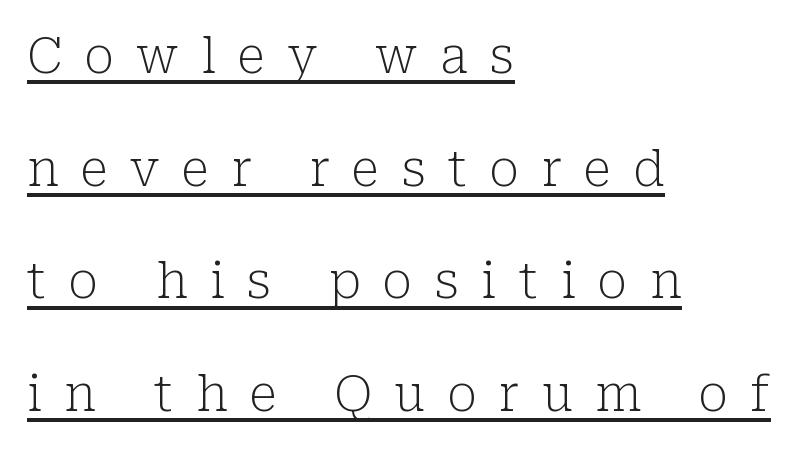
{"serif": "yes", "italic": "no", "bold": "no", "weight": "light", "width": "normal", "stroke_contrast": "low", "x_height": "medium", "monospaced": "no", "underline": "yes", "align": "left", "line_spacing": "loose", "line_spacing_ratio": 2.3, "letter_spacing": "wide", "letter_spacing_em": 0.46, "glyph_px": 49}
